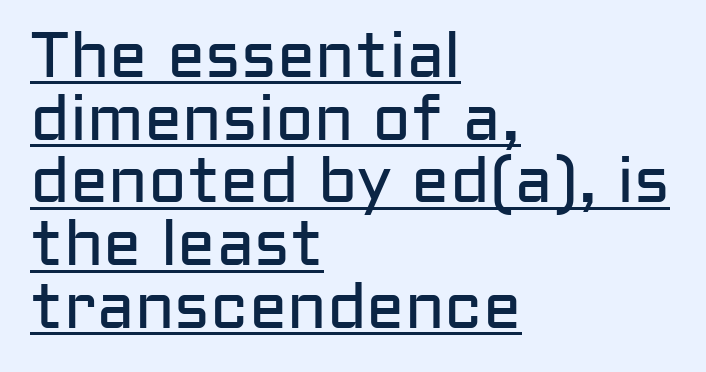
The image shows 64 px regular-weight sans-serif type, upright; set left-aligned, tight line spacing (0.98x), normal letter spacing, underlined; low stroke contrast and a medium x-height.
